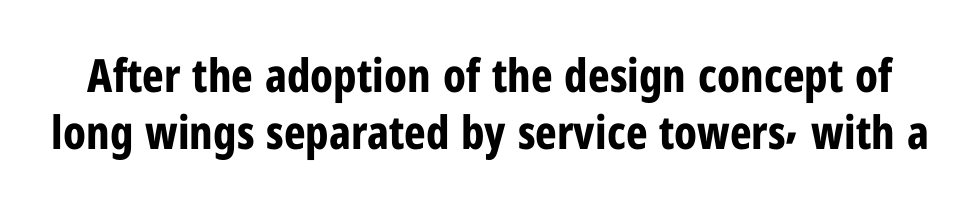
The rendering uses natural spacing where letterforms have individual widths. Check under the words: just untouched page. Classification — sans serif. Ordinary non-slanted type is in use. Is the letter spacing exaggerated? No — it looks like the ordinary default. Weight: bold.
